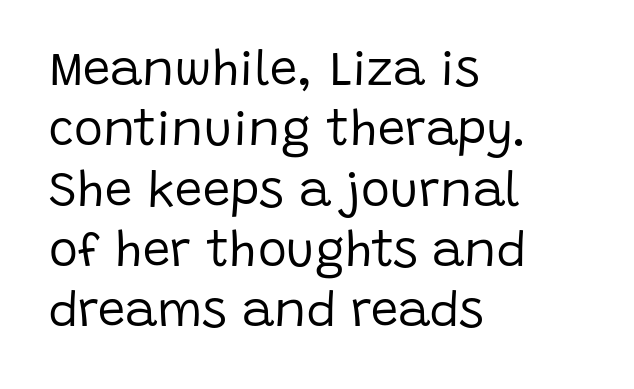
Q: Is the text bold? A: No.
Q: Is the text italic (slanted)? A: No, it is upright.
Q: Is the typeface a serif or a sans-serif typeface? A: Sans-serif.
Q: Is the text underlined? A: No.
Q: How is the paragraph aligned? A: Left-aligned.
Q: Is the spacing between letters normal or unusually wide? A: Normal.
Q: Width (condensed, normal, or wide)? A: Normal.
Q: Stroke contrast? A: Low.
Q: x-height? A: Large.
Q: Monospaced? A: No.
